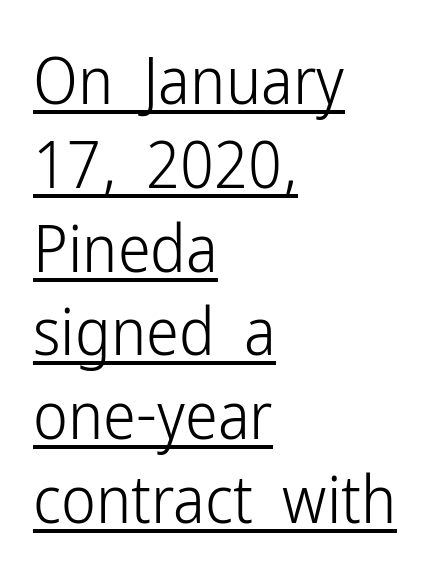
{"serif": "no", "italic": "no", "bold": "no", "weight": "light", "width": "condensed", "stroke_contrast": "low", "x_height": "medium", "monospaced": "no", "underline": "yes", "align": "left", "line_spacing": "normal", "line_spacing_ratio": 1.27, "letter_spacing": "normal", "letter_spacing_em": 0.0, "glyph_px": 66}
